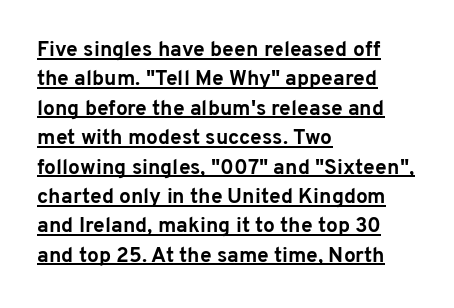
Q: Is the text bold? A: Yes.
Q: Is the text italic (slanted)? A: No, it is upright.
Q: Is the text underlined? A: Yes.
Q: How is the paragraph aligned? A: Left-aligned.
Q: Is the spacing between letters normal or unusually wide? A: Normal.
Q: Is the spacing between lines tight, normal or loose? A: Normal.
